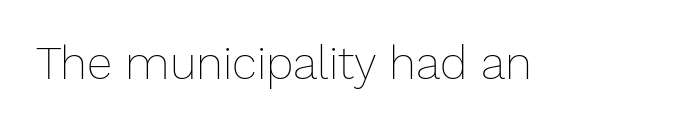
Default kerning and tracking; the words read as compact shapes. Compared with a typical body face, this is equally light or lighter still. Character widths vary here, with narrow letters taking less room than wide ones. Any mark beneath the type? The region is blank.
